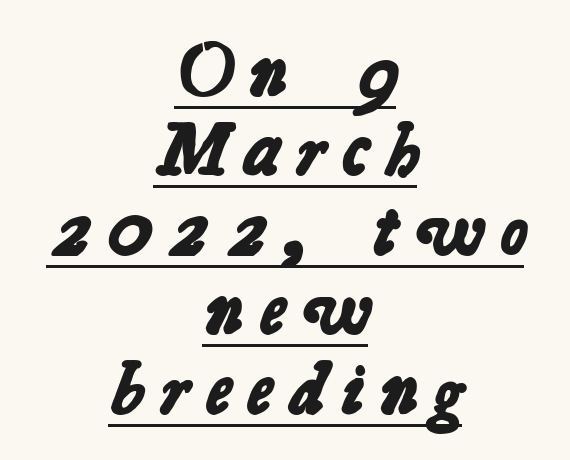
Q: Is the text bold? A: Yes.
Q: Is the typeface a serif or a sans-serif typeface? A: Sans-serif.
Q: Is the text underlined? A: Yes.
Q: How is the paragraph aligned? A: Centered.
Q: Is the spacing between letters normal or unusually wide? A: Unusually wide.
Q: Is the spacing between lines tight, normal or loose? A: Tight.
Q: Width (condensed, normal, or wide)? A: Normal.
Q: Stroke contrast? A: Low.
Q: x-height? A: Medium.
Q: Monospaced? A: No.
